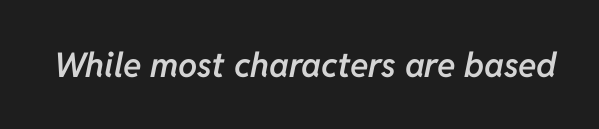
A bit beefed up — I'd call it semibold rather than bold. The whole block is typeset with a tilt. Students, note that the glyphs here touch the page at normal intervals. Note the varied advance widths — an 'i' is clearly narrower than an 'm'. The glyphs are unaccompanied by any horizontal stroke below them.
